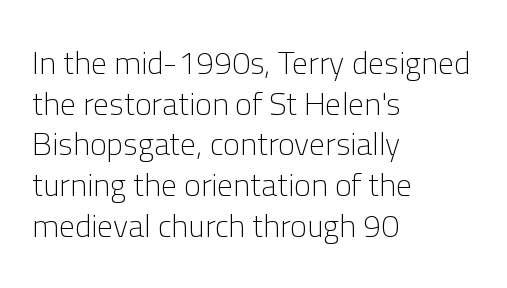
Q: Is the text bold? A: No.
Q: Is the text italic (slanted)? A: No, it is upright.
Q: Is the typeface a serif or a sans-serif typeface? A: Sans-serif.
Q: Is the text underlined? A: No.
Q: How is the paragraph aligned? A: Left-aligned.
Q: Is the spacing between letters normal or unusually wide? A: Normal.
Q: Is the spacing between lines tight, normal or loose? A: Normal.
Q: Width (condensed, normal, or wide)? A: Normal.
Q: Stroke contrast? A: Low.
Q: x-height? A: Medium.
Q: Monospaced? A: No.
